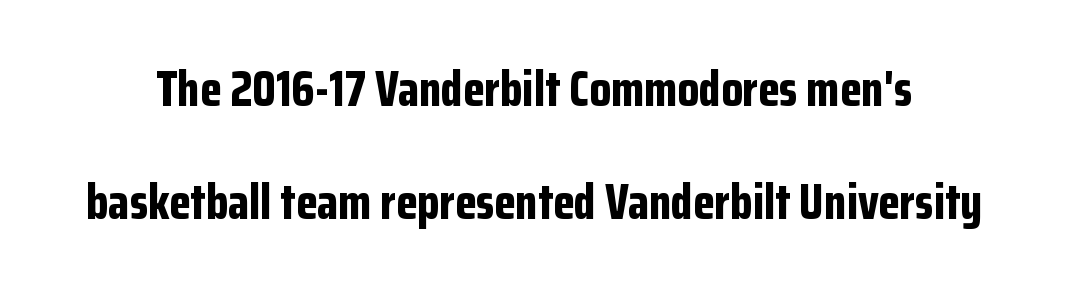
Q: Is the text bold? A: Yes.
Q: Is the text italic (slanted)? A: No, it is upright.
Q: Is the typeface a serif or a sans-serif typeface? A: Sans-serif.
Q: Is the text underlined? A: No.
Q: Is the spacing between letters normal or unusually wide? A: Normal.
Q: Is the spacing between lines tight, normal or loose? A: Loose.
Q: Width (condensed, normal, or wide)? A: Condensed.
Q: Stroke contrast? A: Low.
Q: x-height? A: Medium.
Q: Monospaced? A: No.
